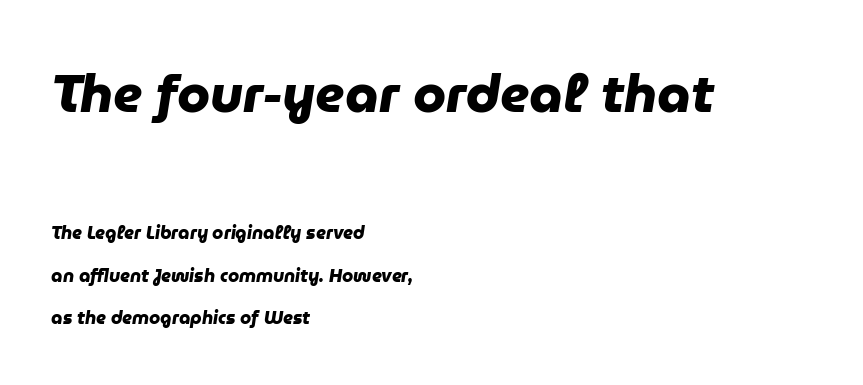
{"serif": "no", "bold": "yes", "weight": "heavy", "width": "normal", "stroke_contrast": "low", "x_height": "medium", "monospaced": "no", "underline": "no", "align": "left", "line_spacing": "loose", "line_spacing_ratio": 2.36, "letter_spacing": "normal", "letter_spacing_em": 0.0, "larger_block": "first", "size_ratio": 2.94, "glyph_px": 53}
